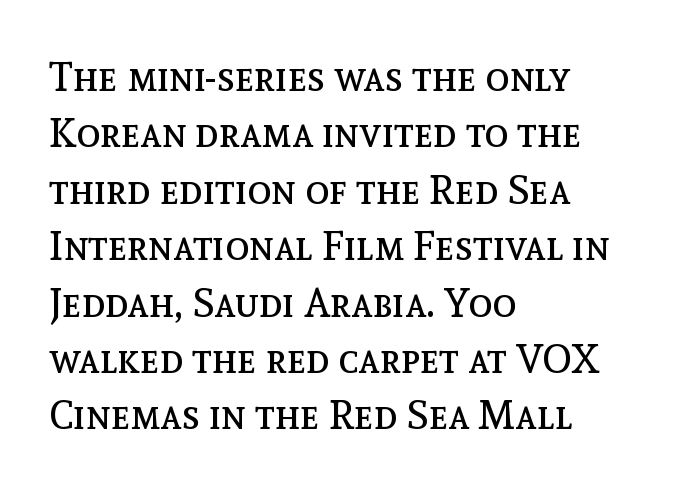
The image shows 40 px regular-weight type, upright; set left-aligned, normal line spacing (1.41x), normal letter spacing, not underlined; a medium x-height.
